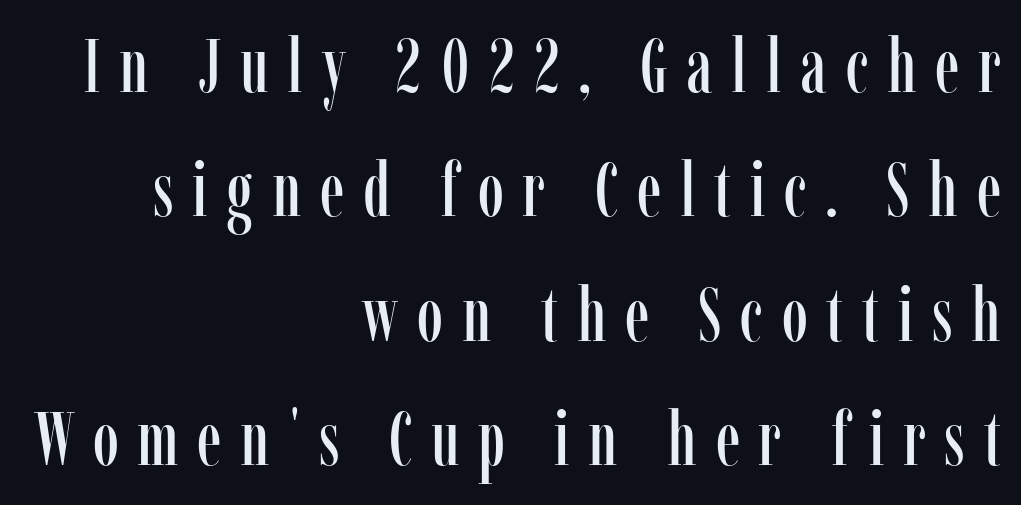
The letters are spread apart with noticeably loose tracking. Letters rest on an invisible, unmarked baseline. You could not count columns in this text — the font is proportionally spaced. Ordinary non-slanted type is in use.
